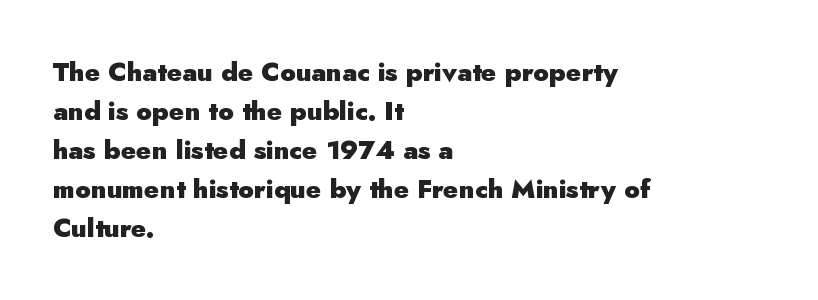
Successive baselines arrive at the customary interval. Nope, not italic — everything's standing straight. Stroke thickness is high; the sample reads as a true bold. Line starts are locked; line ends wander. Clear beneath every line of the passage. The line texture is even and compact thanks to regular tracking.
